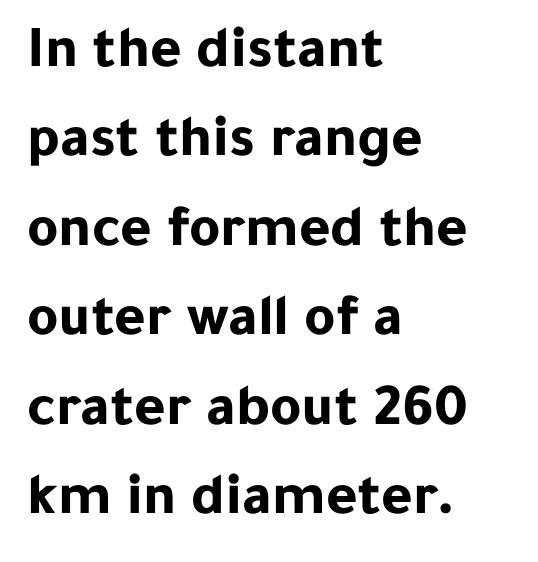
Q: Is the text bold? A: Yes.
Q: Is the text italic (slanted)? A: No, it is upright.
Q: Is the typeface a serif or a sans-serif typeface? A: Sans-serif.
Q: Is the text underlined? A: No.
Q: How is the paragraph aligned? A: Left-aligned.
Q: Is the spacing between letters normal or unusually wide? A: Normal.
Q: Is the spacing between lines tight, normal or loose? A: Normal.
Q: Width (condensed, normal, or wide)? A: Normal.
Q: Stroke contrast? A: Low.
Q: x-height? A: Medium.
Q: Monospaced? A: No.
